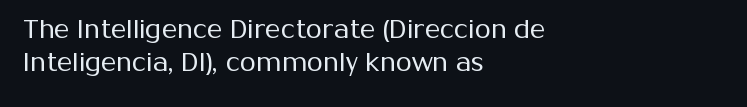
Compared with typical paragraphs, the rows here are spaced about the same. The letters stand straight up with perfectly vertical stems. Short and long lines alike share a common starting point at left. Is the stroke heavy? The answer is a plain regular-or-lighter. In terms of letterspacing, this is plain default setting. Just letters on the line, the space beneath them empty.
